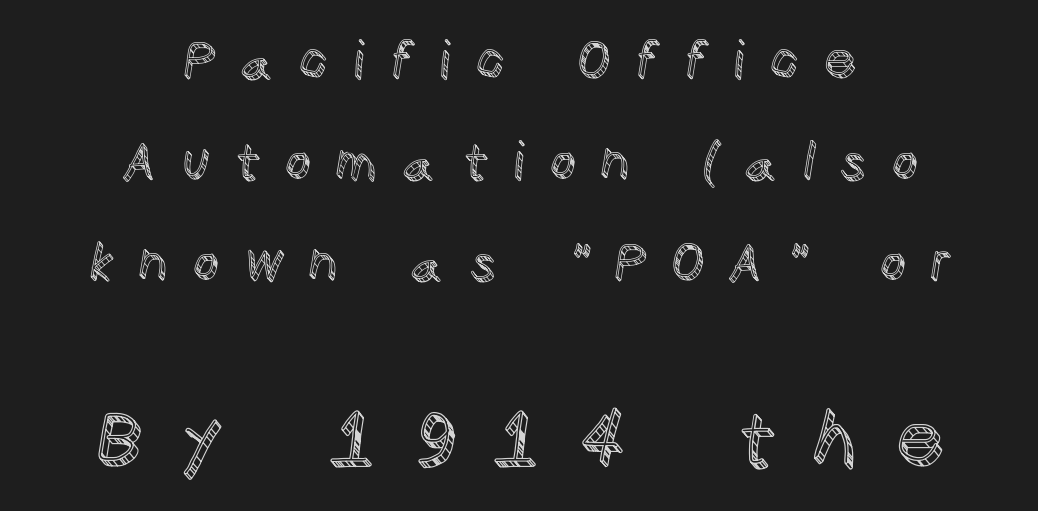
Q: Is the text italic (slanted)? A: Yes.
Q: Is the text underlined? A: No.
Q: How is the paragraph aligned? A: Centered.
Q: Is the spacing between letters normal or unusually wide? A: Unusually wide.
Q: Is the spacing between lines tight, normal or loose? A: Loose.
Q: Which block of text is set in a larger size, the first (top) or the second (bottom)? A: The second (bottom) one.
Q: Width (condensed, normal, or wide)? A: Normal.
Q: x-height? A: Large.
Q: Monospaced? A: No.
